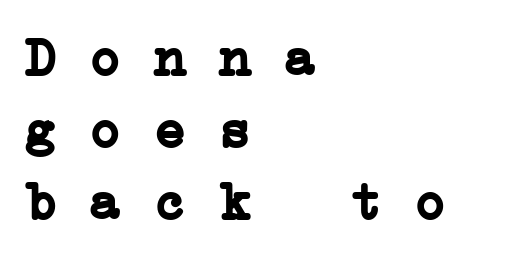
The image shows 54 px semibold, wide serif type, monospaced; set left-aligned, normal line spacing (1.33x), normal letter spacing, not underlined; low stroke contrast and a medium x-height.
